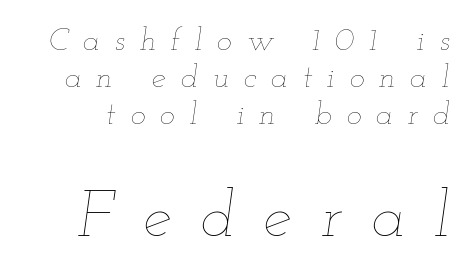
The image shows 64 px thin, wide type, italic (leaning right); set tight line spacing (1.15x), unusually wide letter spacing (+0.46 em), not underlined; the second (bottom) block is 2.0x larger; low stroke contrast and a small x-height.
